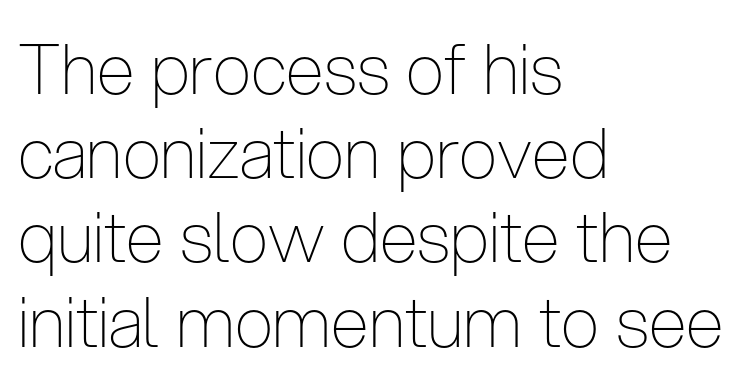
{"serif": "no", "italic": "no", "bold": "no", "weight": "thin", "width": "condensed", "stroke_contrast": "low", "x_height": "medium", "monospaced": "no", "underline": "no", "align": "left", "line_spacing_ratio": 1.22, "letter_spacing": "normal", "letter_spacing_em": 0.0, "glyph_px": 69}
